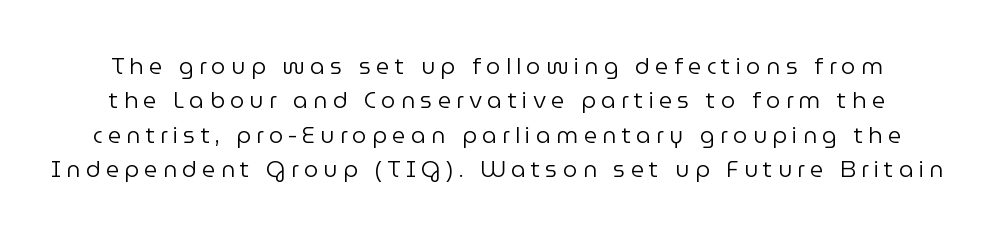
No italicization has been applied; the sample stays upright. No letter is thick-stroked: the sample isn't bold. The leading is moderate, giving the passage an even texture. This rendering widens character spacing well past its baseline value. Glance below the letters and you will spot only blank space.
